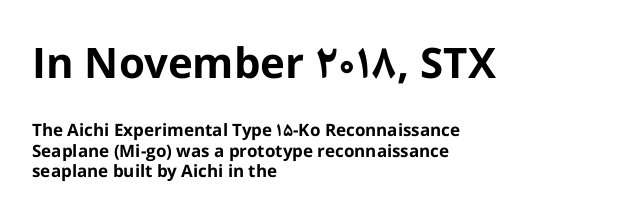
Q: Is the text bold? A: Yes.
Q: Is the text italic (slanted)? A: No, it is upright.
Q: Is the typeface a serif or a sans-serif typeface? A: Sans-serif.
Q: Is the text underlined? A: No.
Q: How is the paragraph aligned? A: Left-aligned.
Q: Is the spacing between letters normal or unusually wide? A: Normal.
Q: Which block of text is set in a larger size, the first (top) or the second (bottom)? A: The first (top) one.
Q: Width (condensed, normal, or wide)? A: Normal.
Q: Stroke contrast? A: Low.
Q: x-height? A: Medium.
Q: Monospaced? A: No.
